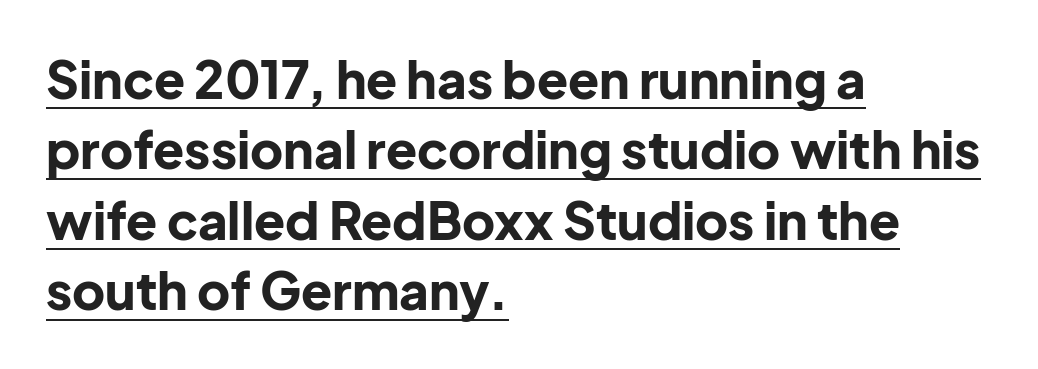
The image shows 51 px bold sans-serif type, upright; set left-aligned, normal line spacing (1.38x), normal letter spacing, underlined; low stroke contrast and a medium x-height.
